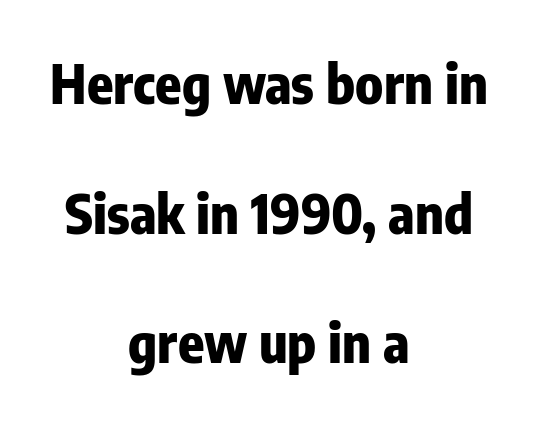
{"serif": "no", "italic": "no", "bold": "yes", "weight": "heavy", "width": "condensed", "stroke_contrast": "low", "x_height": "medium", "monospaced": "no", "underline": "no", "align": "center", "line_spacing": "loose", "line_spacing_ratio": 2.4, "letter_spacing": "normal", "letter_spacing_em": 0.0, "glyph_px": 54}
